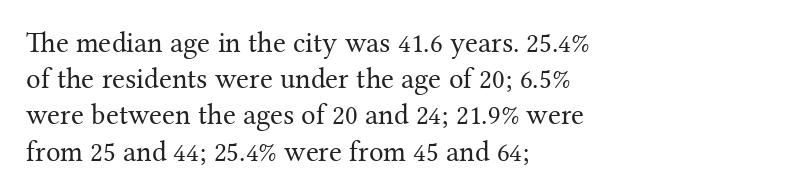
The image shows 29 px regular-weight serif type, upright; set left-aligned, normal line spacing (1.25x), normal letter spacing, not underlined; medium stroke contrast and a medium x-height.
